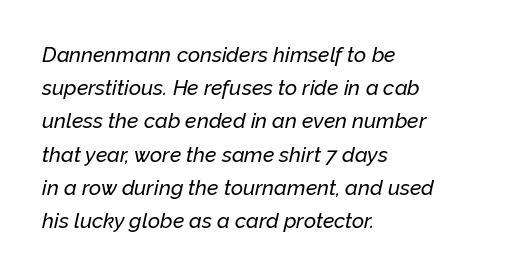
Honestly, there is no underline to notice here at all. The type is set solid horizontally, with unmodified tracking. It's the slanting kind of type. Normally led — the rows are evenly, conventionally spaced. Typeset ragged right — the left edge is the straight one.
